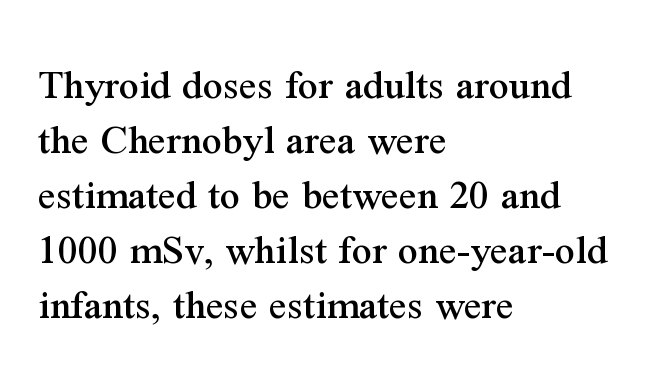
The letterforms sit shoulder to shoulder at normal distance. The rendering uses a moderate line-height, typical for paragraphs. Character widths vary here, with narrow letters taking less room than wide ones. Unlike a clean sans, this face finishes its strokes with serifs. A classic flush-left, rag-right setting is used for this passage. The letters stand upright; this is a roman face.
